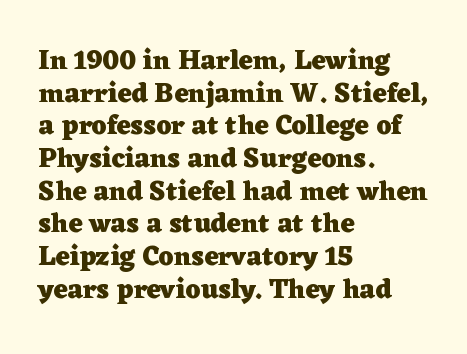
The glyphs are unaccompanied by any horizontal stroke below them. The passage shown is emphatically bold. The lettering holds an erect, upright posture throughout. Here the glyphs are tracked normally, forming tight word shapes.
